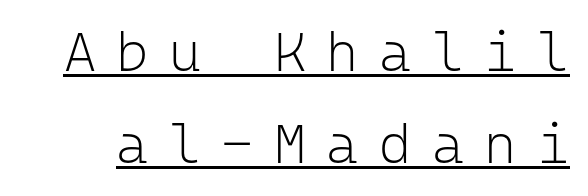
{"serif": "no", "italic": "no", "bold": "no", "weight": "light", "width": "normal", "stroke_contrast": "low", "x_height": "medium", "monospaced": "yes", "underline": "yes", "line_spacing": "normal", "line_spacing_ratio": 1.68, "letter_spacing": "wide", "letter_spacing_em": 0.37, "glyph_px": 55}
